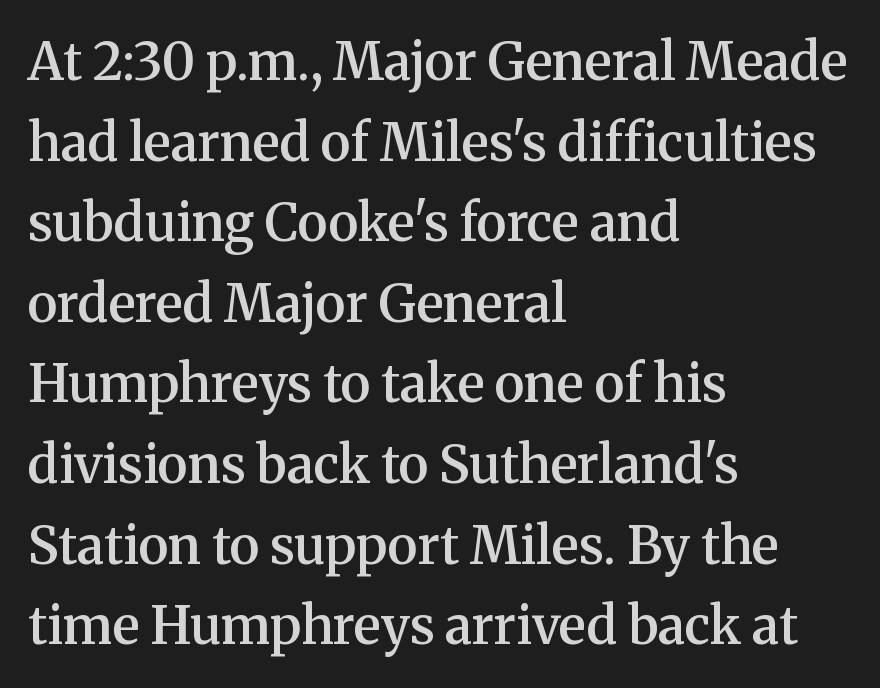
The type is set solid horizontally, with unmodified tracking. On the weight axis this lands at semibold, roughly 600. Any mark beneath the type? The region is blank. The passage shown is typed in a proportional face where columns would drift. I'd call this a serif setting — the letters wear small feet.
